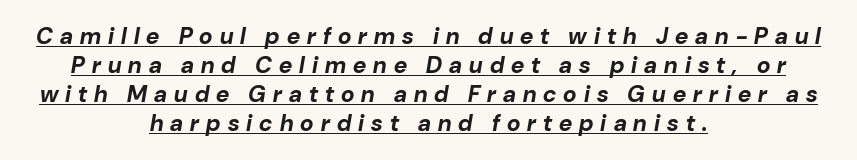
The image shows 23 px bold type, italic (leaning right); set centered, normal line spacing (1.26x), unusually wide letter spacing (+0.31 em), underlined.
